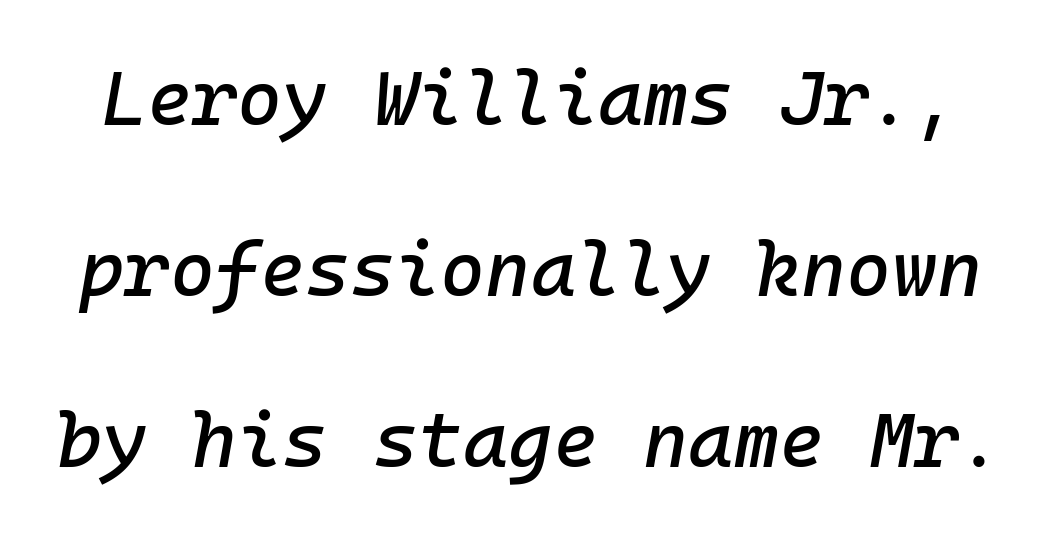
Q: Is the text italic (slanted)? A: Yes, it leans right by about 10 degrees.
Q: Is the text underlined? A: No.
Q: Is the spacing between letters normal or unusually wide? A: Normal.
Q: Is the spacing between lines tight, normal or loose? A: Loose.
Q: Width (condensed, normal, or wide)? A: Normal.
Q: Stroke contrast? A: Low.
Q: x-height? A: Medium.
Q: Monospaced? A: Yes.
